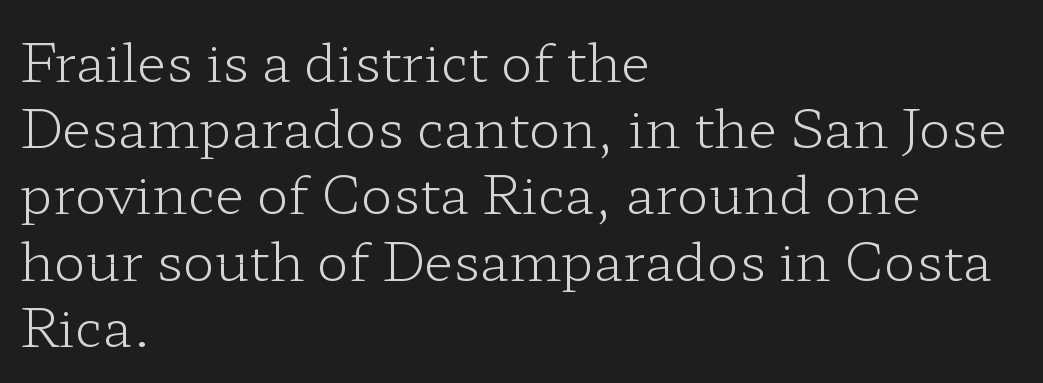
Leftover space on each line is placed entirely after the last word. Normally led — the rows are evenly, conventionally spaced. Caption: standard tracking, unaltered. Characters remain perfectly vertical along every line.
